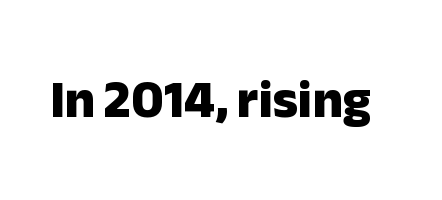
Q: Is the text bold? A: Yes.
Q: Is the text italic (slanted)? A: No, it is upright.
Q: Is the typeface a serif or a sans-serif typeface? A: Sans-serif.
Q: Is the text underlined? A: No.
Q: Is the spacing between letters normal or unusually wide? A: Normal.
Q: Width (condensed, normal, or wide)? A: Normal.
Q: Stroke contrast? A: Low.
Q: x-height? A: Medium.
Q: Monospaced? A: No.
